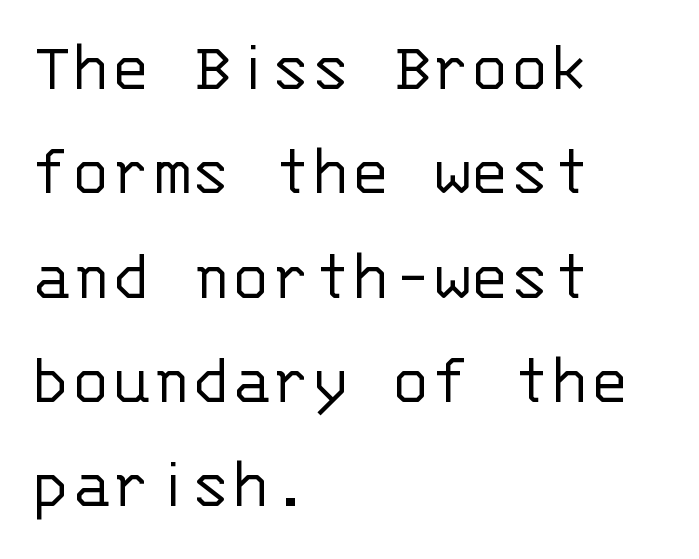
Q: Is the text bold? A: No.
Q: Is the text italic (slanted)? A: No, it is upright.
Q: Is the typeface a serif or a sans-serif typeface? A: Sans-serif.
Q: Is the text underlined? A: No.
Q: How is the paragraph aligned? A: Left-aligned.
Q: Is the spacing between letters normal or unusually wide? A: Normal.
Q: Is the spacing between lines tight, normal or loose? A: Normal.
Q: Width (condensed, normal, or wide)? A: Normal.
Q: Stroke contrast? A: Low.
Q: x-height? A: Large.
Q: Monospaced? A: Yes.
